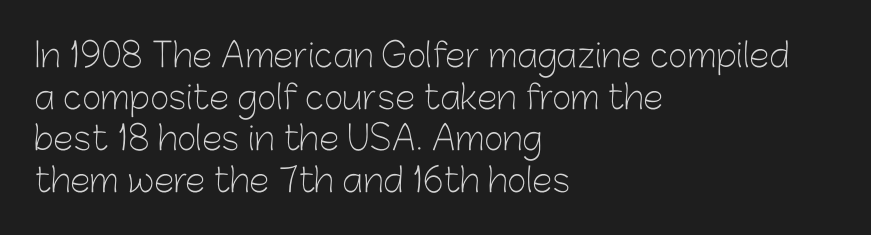
Looks like regular typesetting: each glyph gets only the width it needs. Caption: multi-line text, flush left, ragged right. Nope, no serifs anywhere on these letters. Students, note that the glyphs here touch the page at normal intervals. The string is rendered with underlining switched off.
